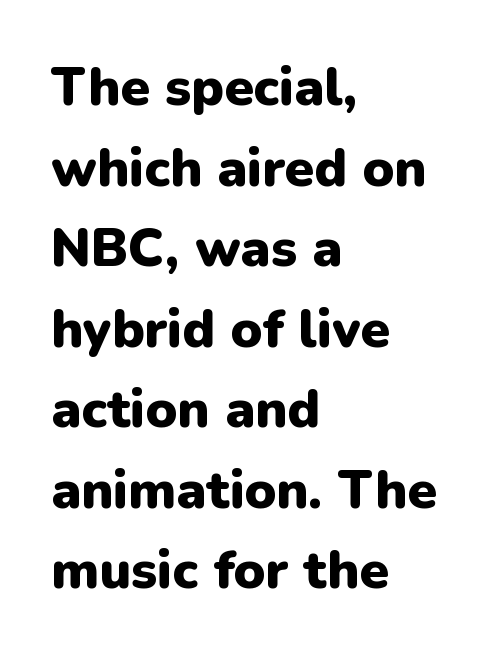
Q: Is the text bold? A: Yes.
Q: Is the text italic (slanted)? A: No, it is upright.
Q: Is the typeface a serif or a sans-serif typeface? A: Sans-serif.
Q: Is the text underlined? A: No.
Q: How is the paragraph aligned? A: Left-aligned.
Q: Is the spacing between letters normal or unusually wide? A: Normal.
Q: Is the spacing between lines tight, normal or loose? A: Normal.
Q: Width (condensed, normal, or wide)? A: Normal.
Q: Stroke contrast? A: Low.
Q: x-height? A: Medium.
Q: Monospaced? A: No.
